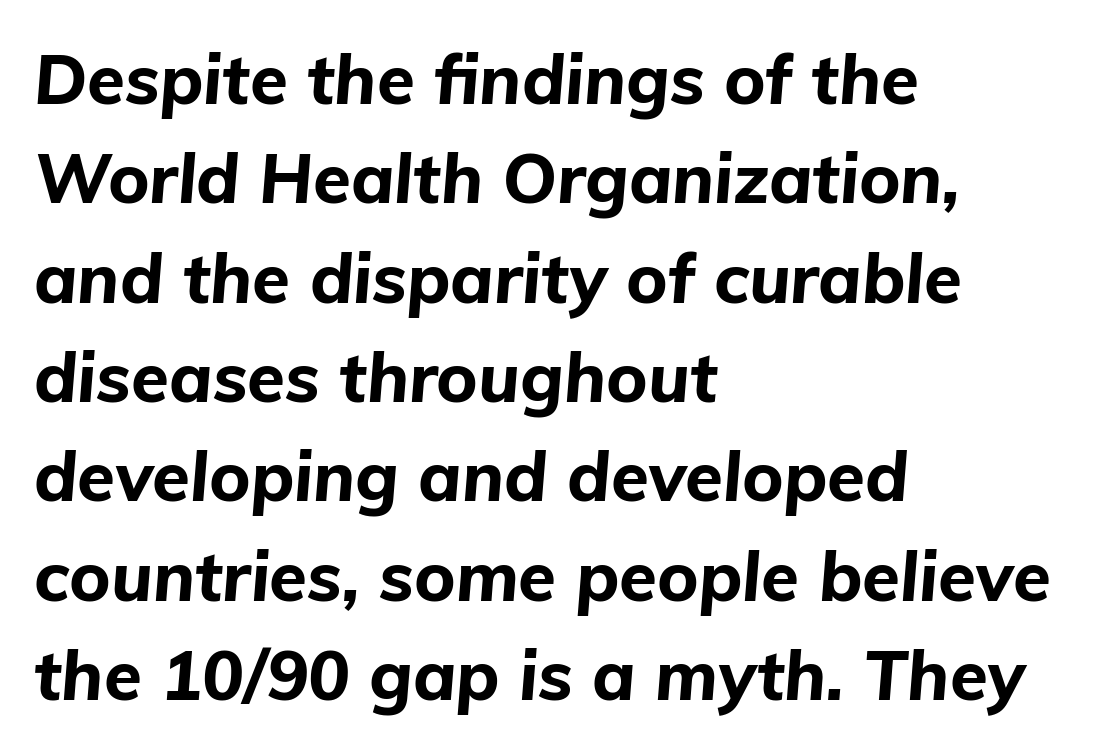
{"italic": "yes", "lean": "right", "slant_degrees": 5, "bold": "yes", "weight": "bold", "width": "normal", "stroke_contrast": "low", "x_height": "medium", "monospaced": "no", "underline": "no", "align": "left", "line_spacing": "normal", "line_spacing_ratio": 1.44, "letter_spacing": "normal", "letter_spacing_em": 0.0, "glyph_px": 69}
